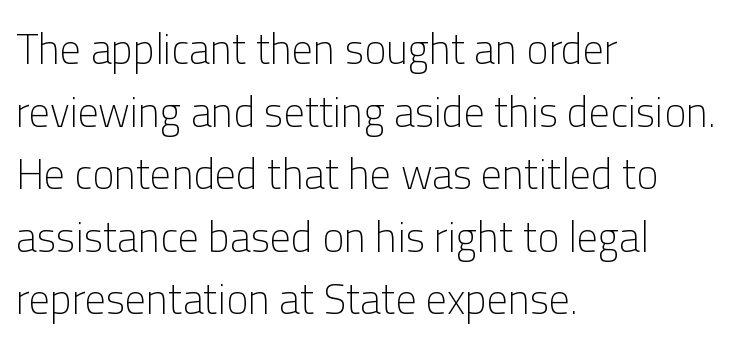
Nothing heavy about these letters — not bold at all. Tracking value appears to be zero — textbook default spacing. Whoever set this chose a conventional vertical rhythm. I'd call this a sans setting — the letters go barefoot. Lines of text with bare space underneath. The letters stand straight up with perfectly vertical stems.
